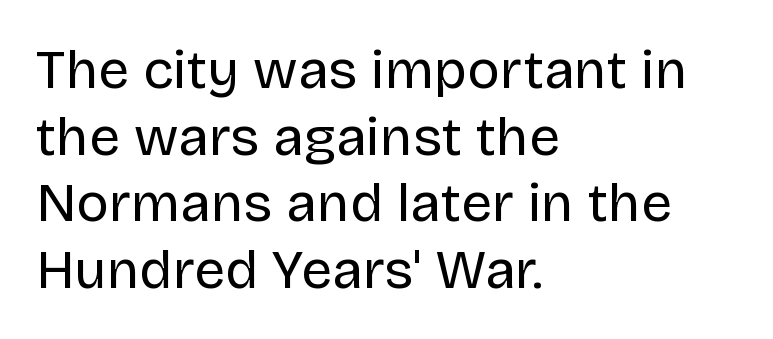
The image shows 55 px regular-weight sans-serif type, upright; set left-aligned, line spacing 1.21x, normal letter spacing, not underlined; low stroke contrast and a large x-height.
